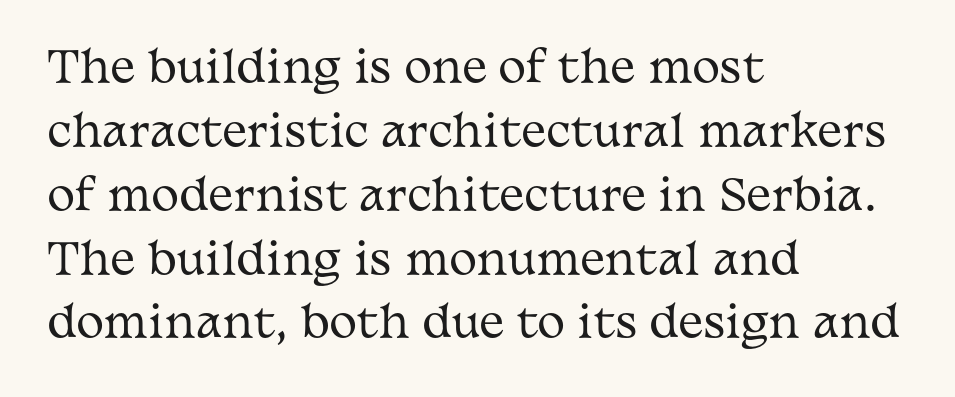
{"serif": "yes", "italic": "no", "bold": "no", "weight": "regular", "width": "wide", "stroke_contrast": "medium", "x_height": "medium", "monospaced": "no", "underline": "no", "align": "left", "line_spacing": "normal", "line_spacing_ratio": 1.52, "letter_spacing": "normal", "letter_spacing_em": 0.0, "glyph_px": 42}
